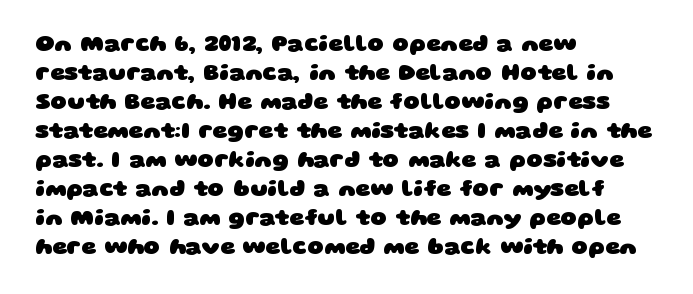
{"bold": "yes", "underline": "no", "align": "left", "line_spacing": "normal", "line_spacing_ratio": 1.26, "letter_spacing": "normal", "letter_spacing_em": 0.0, "glyph_px": 23}
